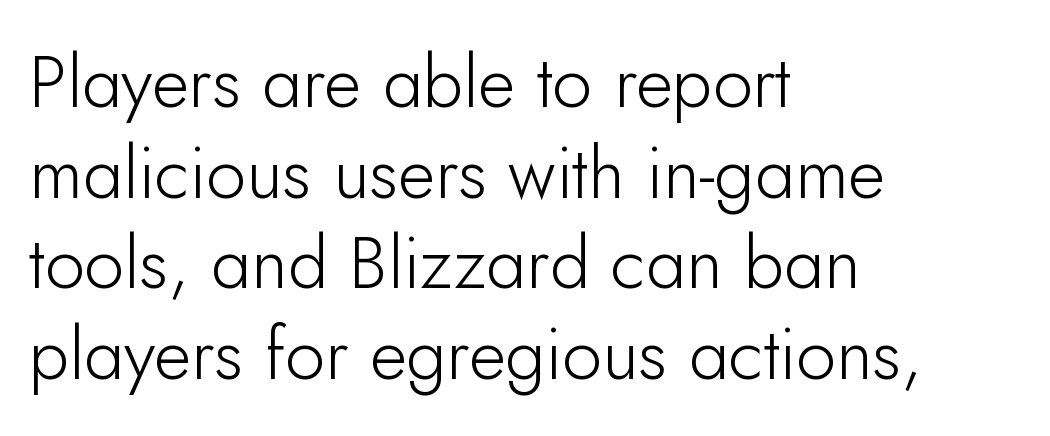
{"serif": "no", "italic": "no", "bold": "no", "weight": "light", "width": "normal", "stroke_contrast": "low", "x_height": "small", "monospaced": "no", "underline": "no", "align": "left", "line_spacing": "normal", "line_spacing_ratio": 1.26, "letter_spacing": "normal", "letter_spacing_em": 0.0, "glyph_px": 72}
